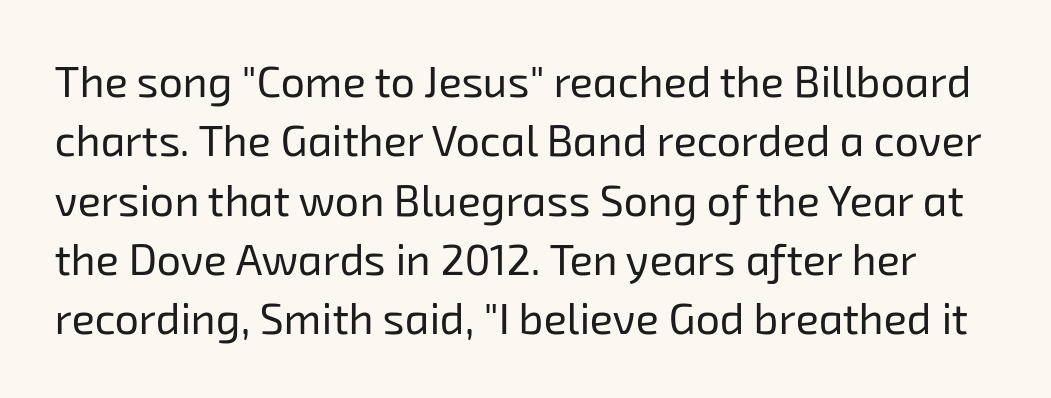
The face used here is proportionally spaced, like ordinary book or web type. Bare-footed words on every line. The rendering uses a moderate line-height, typical for paragraphs. The gaps between neighbouring characters are ordinary and unremarkable. A typesetter would label this face a sans. Is the type heavy? It reads as light-to-regular instead.
